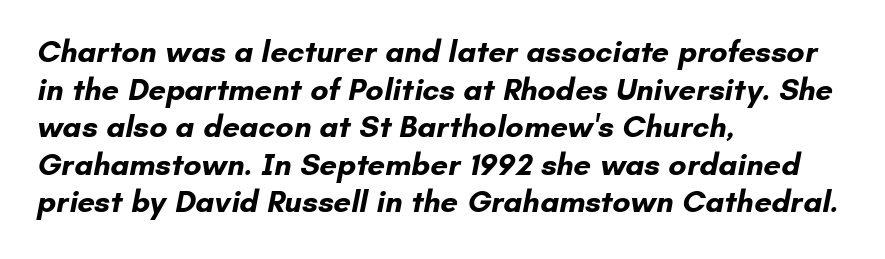
Letter spacing: default. Each line starts at the same left margin while the right side varies. This sample has the flowing, uneven cadence of proportional lettering. Plenty of ink on the page — the face is bold. The typeface chosen for these lines omits serifs. Quick note: underline off.
